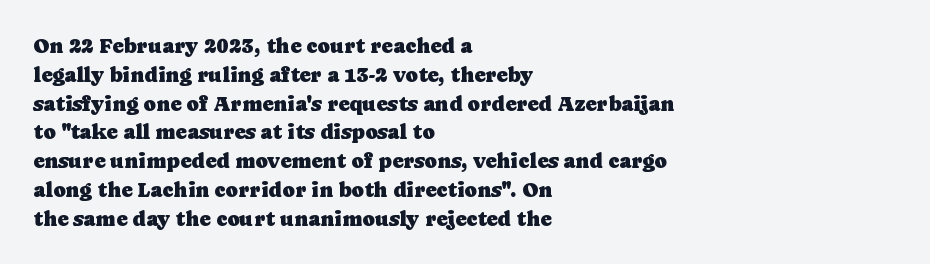
{"italic": "no", "underline": "no", "align": "left", "line_spacing": "normal", "line_spacing_ratio": 1.37, "letter_spacing": "normal", "letter_spacing_em": 0.0, "glyph_px": 21}
